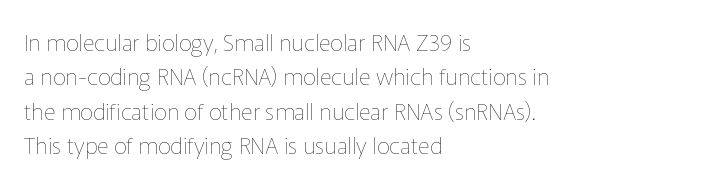
Q: Is the text bold? A: No.
Q: Is the text italic (slanted)? A: No, it is upright.
Q: Is the text underlined? A: No.
Q: How is the paragraph aligned? A: Left-aligned.
Q: Is the spacing between letters normal or unusually wide? A: Normal.
Q: Is the spacing between lines tight, normal or loose? A: Normal.
